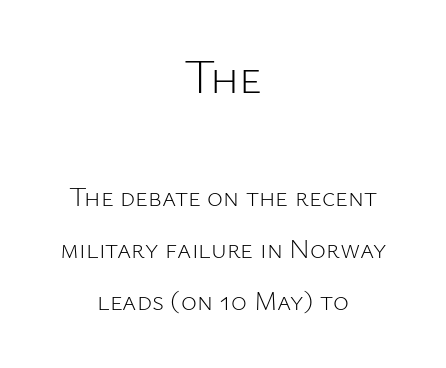
{"serif": "no", "italic": "no", "bold": "no", "weight": "light", "width": "normal", "stroke_contrast": "low", "x_height": "medium", "monospaced": "no", "underline": "no", "align": "center", "line_spacing": "loose", "line_spacing_ratio": 1.94, "letter_spacing": "normal", "letter_spacing_em": 0.0, "larger_block": "first", "size_ratio": 1.78, "glyph_px": 48}
